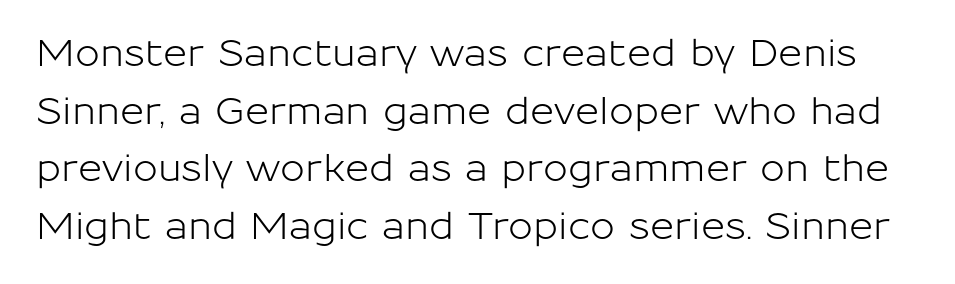
Evenly set lines give the paragraph a standard silhouette. Unlike italic type, these characters show no tilt at all. These lines are rendered in a variable-pitch font. Tracking here is standard; glyphs follow each other at the usual distance.
